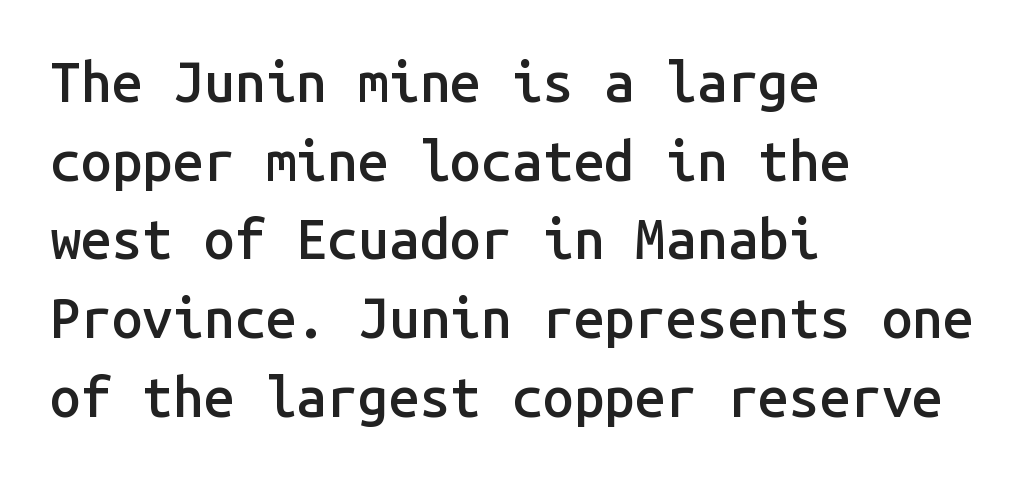
{"serif": "no", "italic": "no", "bold": "semi", "weight": "semibold", "width": "normal", "stroke_contrast": "low", "x_height": "medium", "monospaced": "yes", "underline": "no", "align": "left", "line_spacing": "normal", "line_spacing_ratio": 1.43, "letter_spacing": "normal", "letter_spacing_em": 0.0, "glyph_px": 55}
